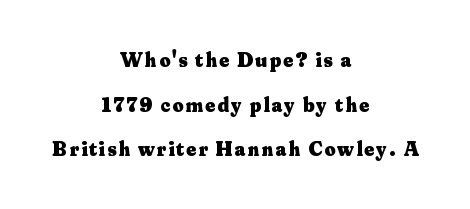
{"italic": "no", "bold": "yes", "underline": "no", "align": "center", "line_spacing": "loose", "line_spacing_ratio": 2.12, "glyph_px": 21}
